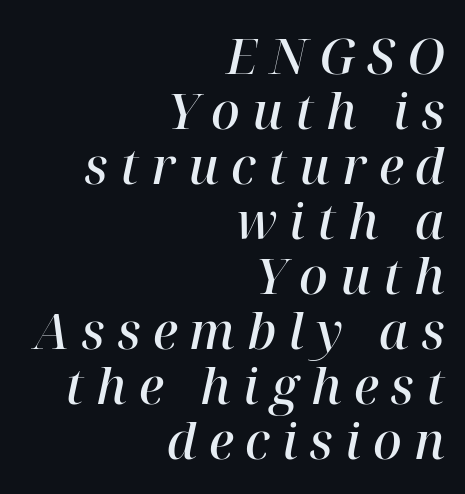
The paragraph shown leans on its right margin. The strokes are fattened partway — semibold, not bold. The lettering tilts uniformly, giving the passage an italic look. Words appear elongated and porous because spacing is wide.
